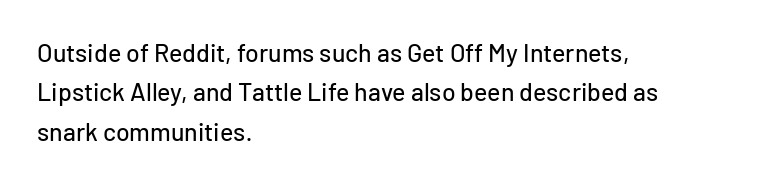
{"italic": "no", "underline": "no", "align": "left", "line_spacing": "normal", "line_spacing_ratio": 1.58, "letter_spacing": "normal", "letter_spacing_em": 0.0, "glyph_px": 25}
